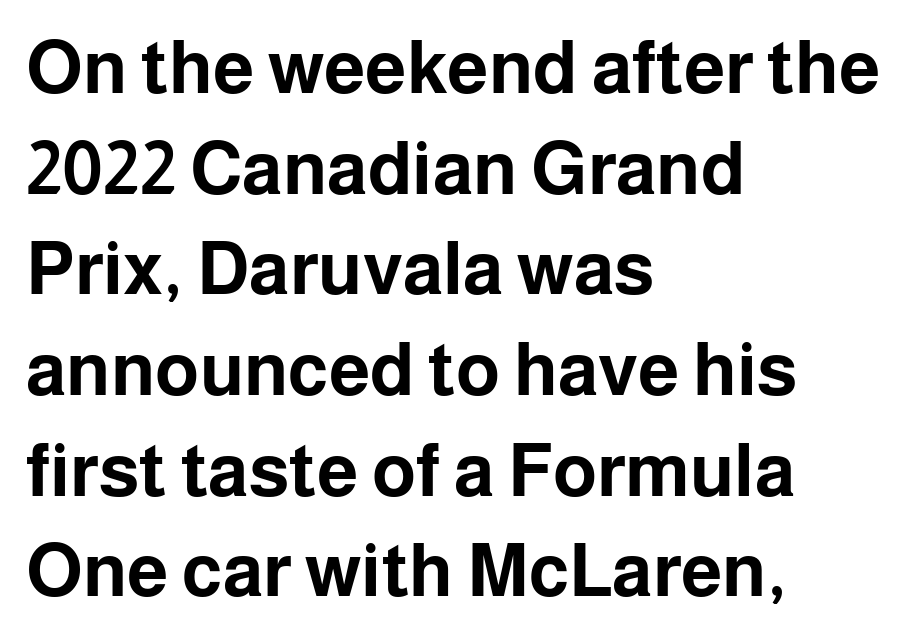
Q: Is the text bold? A: Yes.
Q: Is the text italic (slanted)? A: No, it is upright.
Q: Is the typeface a serif or a sans-serif typeface? A: Sans-serif.
Q: Is the text underlined? A: No.
Q: How is the paragraph aligned? A: Left-aligned.
Q: Is the spacing between letters normal or unusually wide? A: Normal.
Q: Is the spacing between lines tight, normal or loose? A: Normal.
Q: Width (condensed, normal, or wide)? A: Normal.
Q: Stroke contrast? A: Low.
Q: x-height? A: Medium.
Q: Monospaced? A: No.
